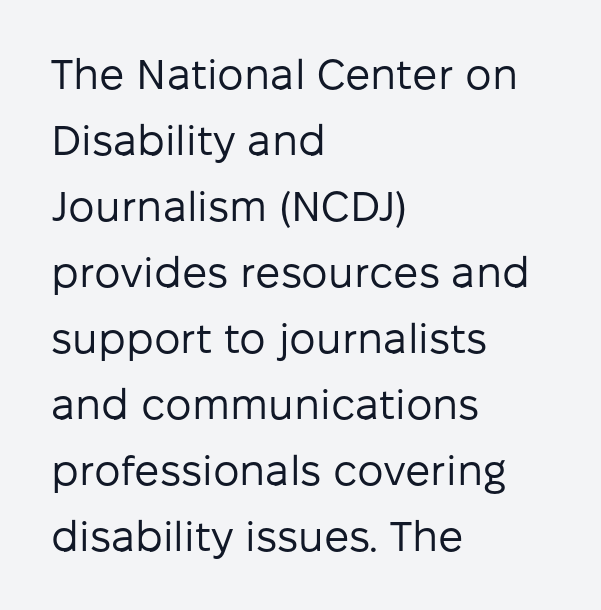
Q: Is the text bold? A: No.
Q: Is the text italic (slanted)? A: No, it is upright.
Q: Is the typeface a serif or a sans-serif typeface? A: Sans-serif.
Q: Is the text underlined? A: No.
Q: How is the paragraph aligned? A: Left-aligned.
Q: Is the spacing between letters normal or unusually wide? A: Normal.
Q: Is the spacing between lines tight, normal or loose? A: Normal.
Q: Width (condensed, normal, or wide)? A: Normal.
Q: Stroke contrast? A: Low.
Q: x-height? A: Medium.
Q: Monospaced? A: No.
